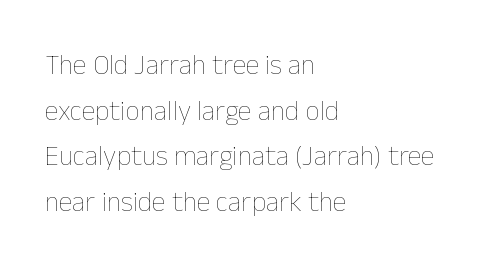
Designer's note — italics off, roman on. The block of text has a typical density, with ordinary space between rows. The rag falls on the right side of this text block. Each letter keeps its own natural width here, so spacing adapts to shape. Descenders hang freely into open space. Each word holds together tightly as a unit, with standard inter-letter gaps.
